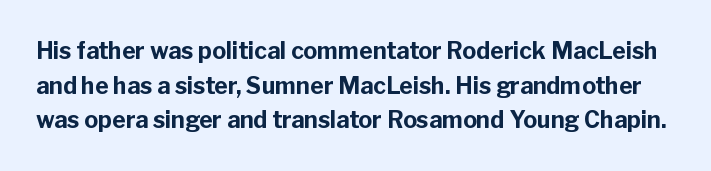
The type sits square on the baseline with zero lean. How would I describe the line gaps? Plain and ordinary. The glyphs have the mass of a bold cut. A typesetter would call this zero additional tracking. The area under the type is left untouched.
